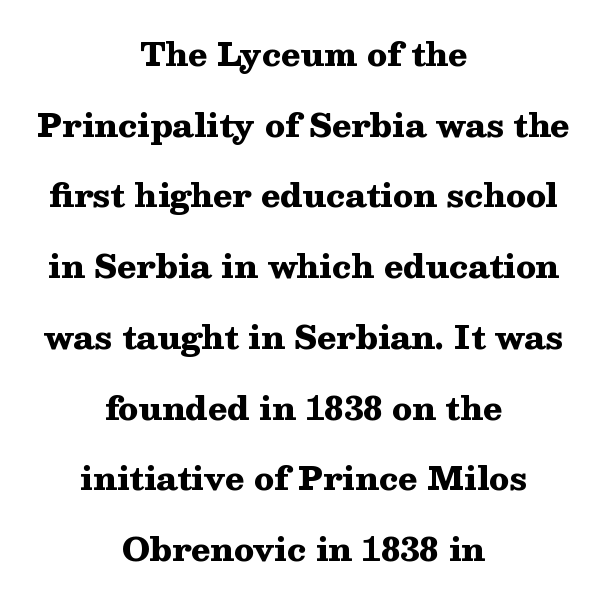
Q: Is the text bold? A: Yes.
Q: Is the text italic (slanted)? A: No, it is upright.
Q: Is the typeface a serif or a sans-serif typeface? A: Serif.
Q: Is the text underlined? A: No.
Q: How is the paragraph aligned? A: Centered.
Q: Is the spacing between letters normal or unusually wide? A: Normal.
Q: Is the spacing between lines tight, normal or loose? A: Loose.
Q: Width (condensed, normal, or wide)? A: Wide.
Q: Stroke contrast? A: Medium.
Q: x-height? A: Medium.
Q: Monospaced? A: No.
